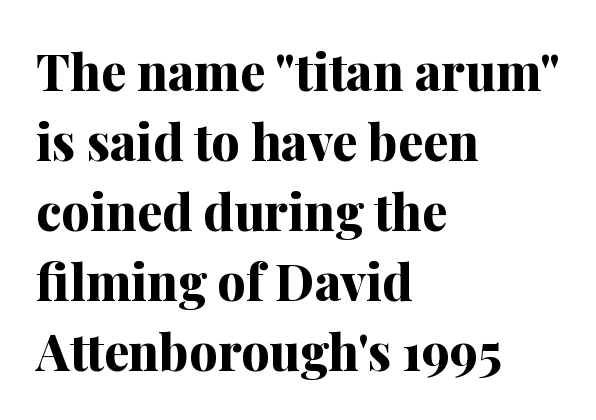
Each glyph is drawn with heavy, bold strokes. Are there feet on the stems? There are — it's a serif. This is roman type, the default non-slanted kind. You could call the tracking neutral — neither tight nor loose. A student would call this left alignment; a typographer would say flush left, rag right. Here the designer chose a conventional face with non-uniform glyph widths.
